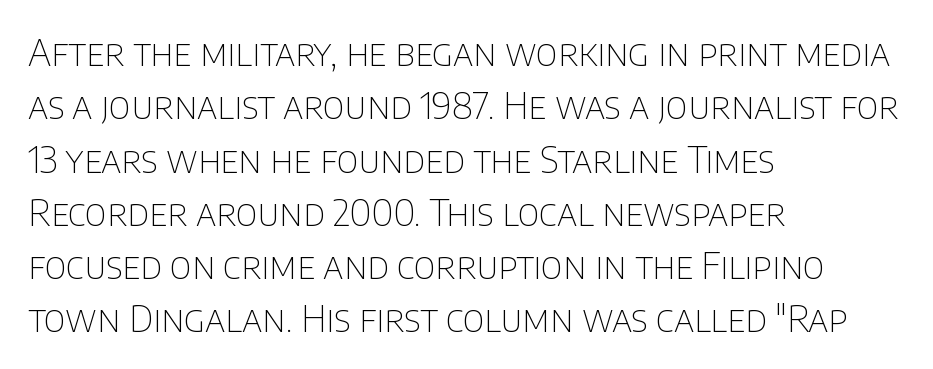
This is sans-serif lettering, the kind often seen on screens and signage. Honestly, the row spacing looks completely unremarkable. These lines are rendered in a variable-pitch font. Look at the tracking — it's just the regular setting, nothing added. Letters rest on an invisible, unmarked baseline. Italic: no, the glyphs are upright roman.
